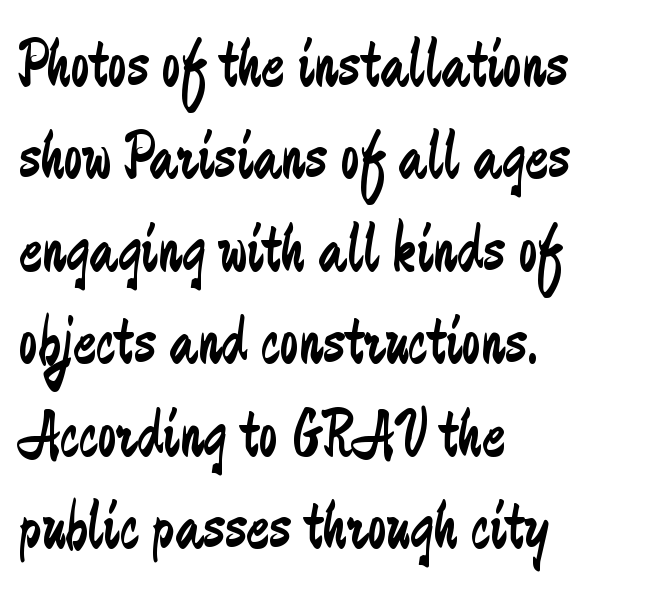
{"serif": "no", "bold": "no", "weight": "regular", "width": "condensed", "stroke_contrast": "low", "x_height": "small", "monospaced": "no", "underline": "no", "align": "left", "line_spacing": "normal", "line_spacing_ratio": 1.36, "letter_spacing": "normal", "letter_spacing_em": 0.0, "glyph_px": 68}
